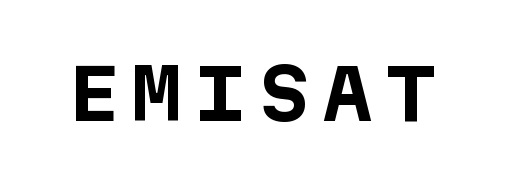
Q: Is the text bold? A: Yes.
Q: Is the text italic (slanted)? A: No, it is upright.
Q: Is the typeface a serif or a sans-serif typeface? A: Sans-serif.
Q: Is the text underlined? A: No.
Q: Width (condensed, normal, or wide)? A: Normal.
Q: Stroke contrast? A: Low.
Q: x-height? A: Medium.
